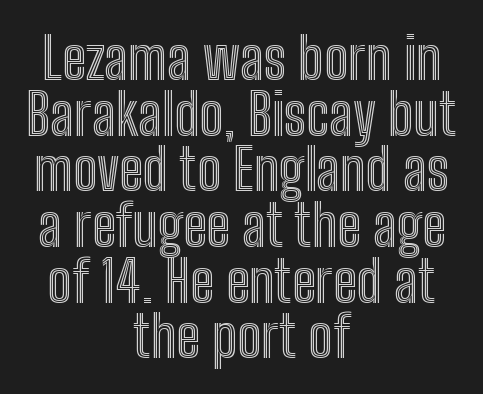
The image shows 58 px condensed type, upright; set centered, tight line spacing (0.96x), normal letter spacing, not underlined; a medium x-height.
